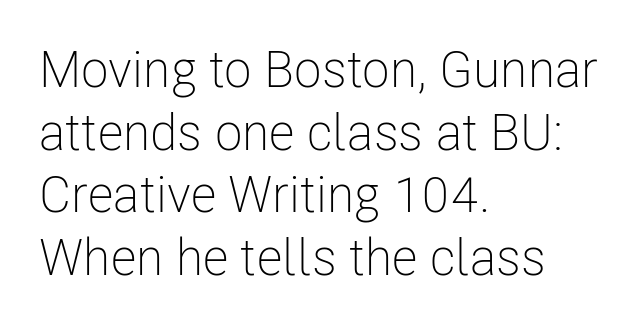
Q: Is the text bold? A: No.
Q: Is the text italic (slanted)? A: No, it is upright.
Q: Is the typeface a serif or a sans-serif typeface? A: Sans-serif.
Q: Is the text underlined? A: No.
Q: How is the paragraph aligned? A: Left-aligned.
Q: Is the spacing between letters normal or unusually wide? A: Normal.
Q: Width (condensed, normal, or wide)? A: Condensed.
Q: Stroke contrast? A: Low.
Q: x-height? A: Medium.
Q: Monospaced? A: No.
